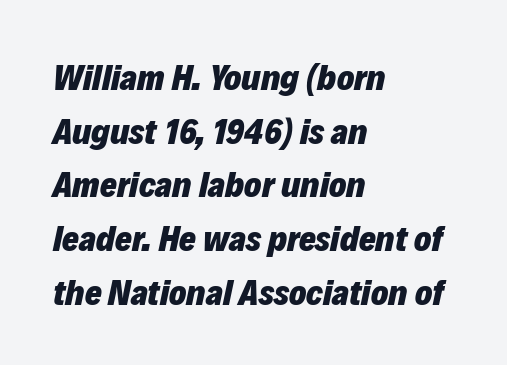
Q: Is the text bold? A: Yes.
Q: Is the text italic (slanted)? A: Yes, it leans right by about 12 degrees.
Q: Is the text underlined? A: No.
Q: How is the paragraph aligned? A: Left-aligned.
Q: Is the spacing between letters normal or unusually wide? A: Normal.
Q: Is the spacing between lines tight, normal or loose? A: Normal.
Q: Width (condensed, normal, or wide)? A: Normal.
Q: Stroke contrast? A: Low.
Q: x-height? A: Medium.
Q: Monospaced? A: No.
